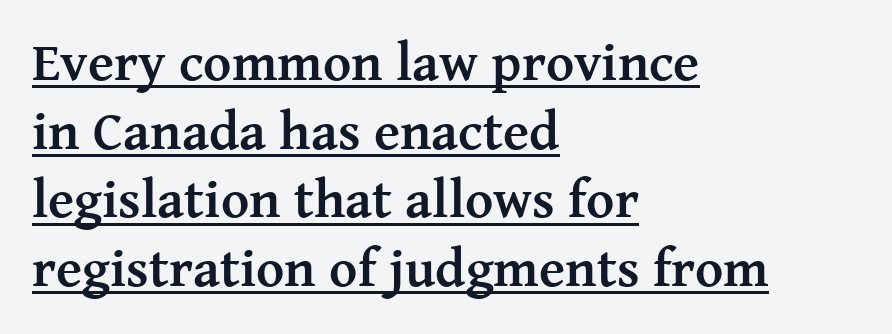
{"serif": "yes", "italic": "no", "bold": "yes", "weight": "semibold", "width": "normal", "stroke_contrast": "medium", "x_height": "medium", "monospaced": "no", "underline": "yes", "align": "left", "line_spacing": "normal", "line_spacing_ratio": 1.27, "letter_spacing": "normal", "letter_spacing_em": 0.0, "glyph_px": 54}
